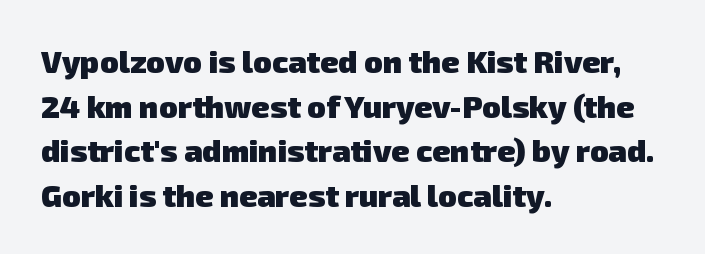
The image shows 31 px heavy sans-serif type; set left-aligned, normal line spacing (1.44x), normal letter spacing, not underlined; low stroke contrast and a medium x-height.
